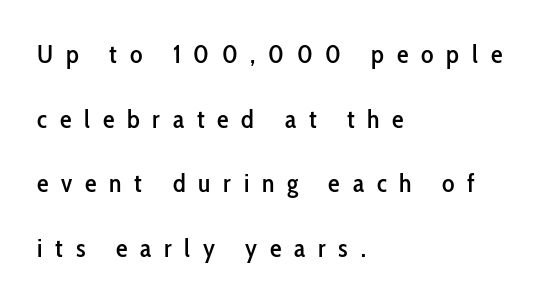
The image shows 26 px text type, upright; set left-aligned, loose line spacing (2.49x), unusually wide letter spacing (+0.49 em), not underlined.
